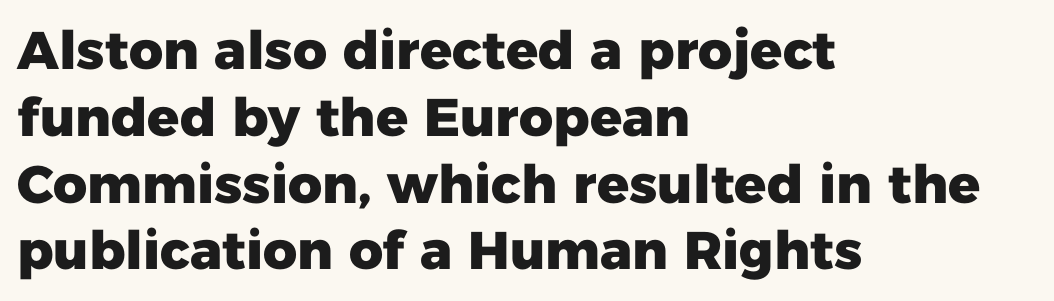
{"serif": "no", "italic": "no", "bold": "yes", "weight": "heavy", "width": "normal", "stroke_contrast": "low", "x_height": "medium", "monospaced": "no", "underline": "no", "align": "left", "line_spacing": "normal", "line_spacing_ratio": 1.26, "letter_spacing": "normal", "letter_spacing_em": 0.0, "glyph_px": 53}
